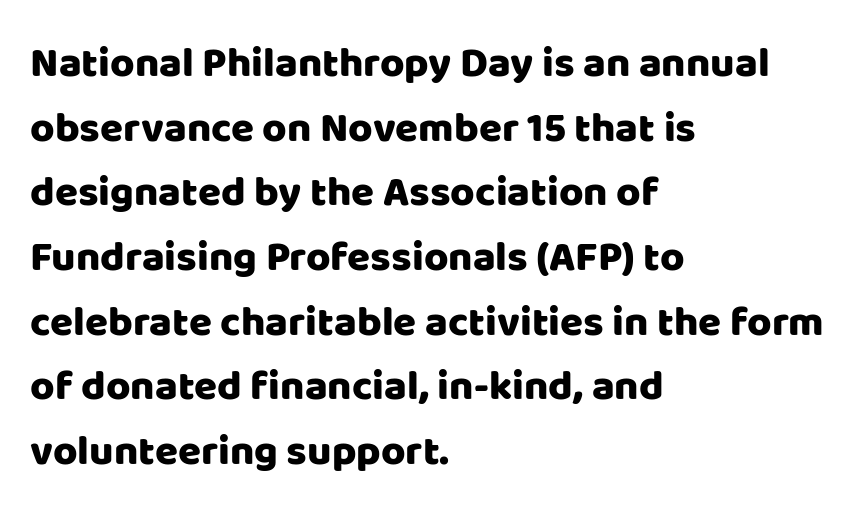
The face used here is rendered with its standard letterfit. Varying glyph widths throughout — classic text-font behaviour. The foot of each line stays bare and open. These lines are set flush left with a ragged right edge. The axis of the letterforms is exactly vertical. The rows are spaced the way most documents space them.
